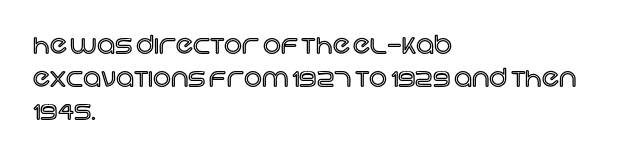
{"italic": "no", "underline": "no", "align": "left", "line_spacing": "normal", "line_spacing_ratio": 1.32, "letter_spacing": "normal", "letter_spacing_em": 0.0, "glyph_px": 25}
